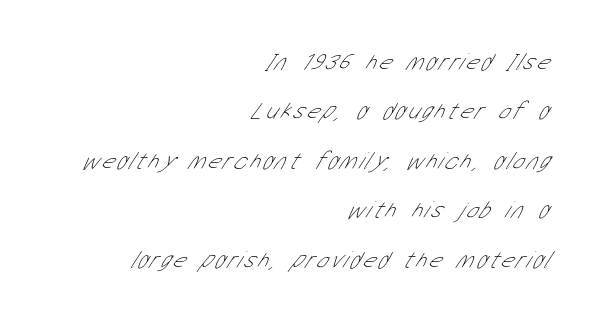
The image shows 24 px text type; set right-aligned, loose line spacing (2.06x), not underlined.
